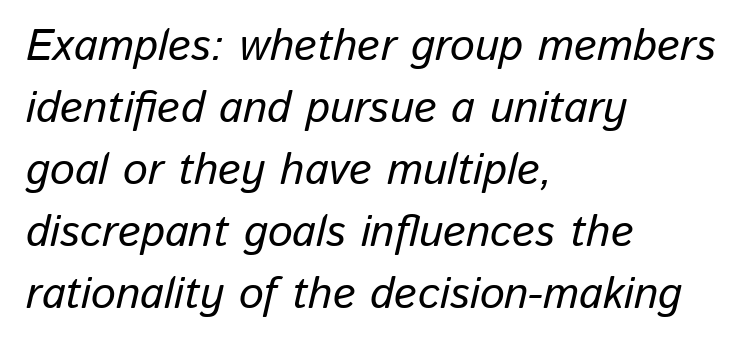
Q: Is the text italic (slanted)? A: Yes, it leans right by about 13 degrees.
Q: Is the text underlined? A: No.
Q: How is the paragraph aligned? A: Left-aligned.
Q: Is the spacing between letters normal or unusually wide? A: Normal.
Q: Is the spacing between lines tight, normal or loose? A: Normal.
Q: Width (condensed, normal, or wide)? A: Normal.
Q: Stroke contrast? A: Low.
Q: x-height? A: Medium.
Q: Monospaced? A: No.
